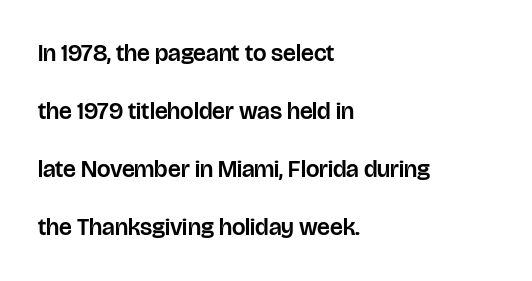
{"italic": "no", "underline": "no", "align": "left", "line_spacing": "loose", "line_spacing_ratio": 2.42, "letter_spacing": "normal", "letter_spacing_em": 0.0, "glyph_px": 24}
